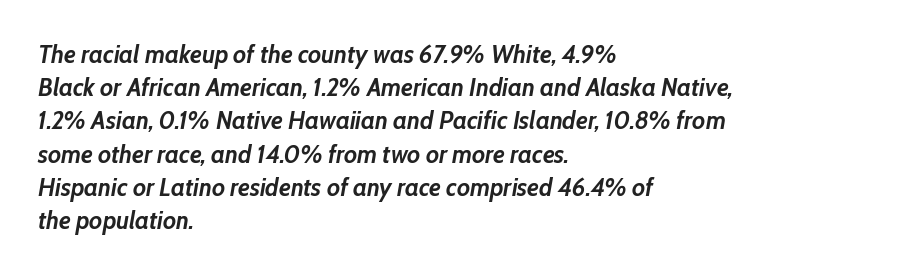
{"italic": "yes", "lean": "right", "slant_degrees": 10, "bold": "yes", "underline": "no", "align": "left", "line_spacing": "normal", "line_spacing_ratio": 1.33, "letter_spacing": "normal", "letter_spacing_em": 0.0, "glyph_px": 25}
